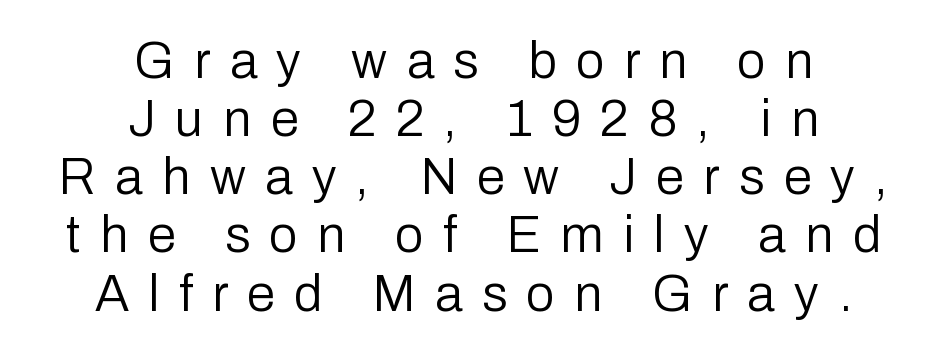
{"serif": "no", "italic": "no", "bold": "no", "weight": "regular", "width": "normal", "stroke_contrast": "low", "x_height": "medium", "monospaced": "no", "underline": "no", "align": "center", "line_spacing": "tight", "line_spacing_ratio": 1.14, "letter_spacing": "wide", "letter_spacing_em": 0.38, "glyph_px": 51}
